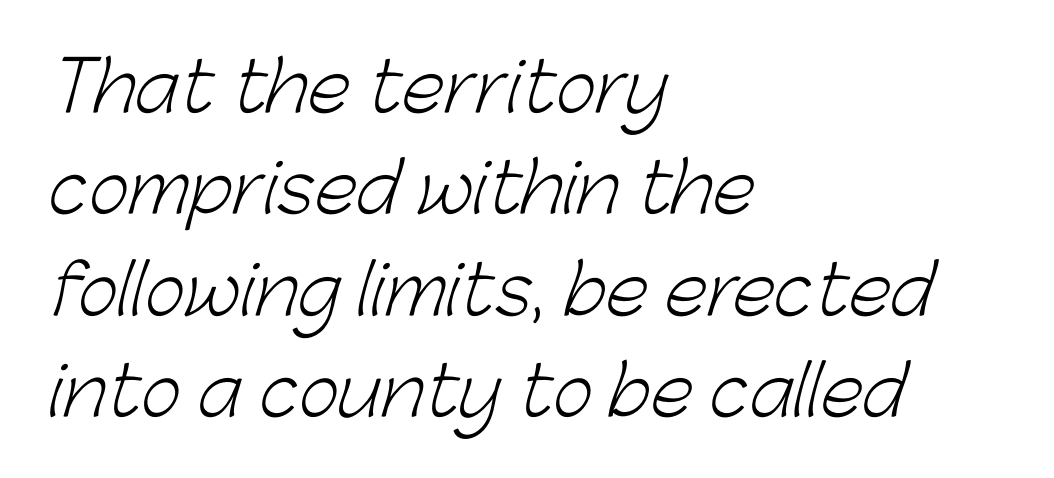
Q: Is the text bold? A: No.
Q: Is the typeface a serif or a sans-serif typeface? A: Sans-serif.
Q: Is the text underlined? A: No.
Q: How is the paragraph aligned? A: Left-aligned.
Q: Is the spacing between letters normal or unusually wide? A: Normal.
Q: Is the spacing between lines tight, normal or loose? A: Normal.
Q: Width (condensed, normal, or wide)? A: Normal.
Q: Stroke contrast? A: Low.
Q: x-height? A: Medium.
Q: Monospaced? A: No.
